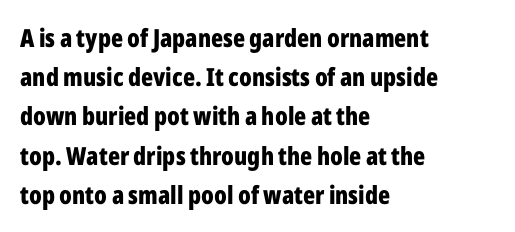
Q: Is the text bold? A: Yes.
Q: Is the text italic (slanted)? A: No, it is upright.
Q: Is the text underlined? A: No.
Q: How is the paragraph aligned? A: Left-aligned.
Q: Is the spacing between letters normal or unusually wide? A: Normal.
Q: Is the spacing between lines tight, normal or loose? A: Normal.
